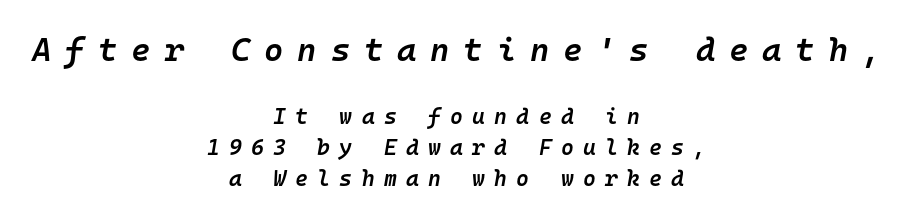
Q: Is the text bold? A: Semi-bold.
Q: Is the text italic (slanted)? A: Yes, it leans right by about 10 degrees.
Q: Is the text underlined? A: No.
Q: How is the paragraph aligned? A: Centered.
Q: Is the spacing between letters normal or unusually wide? A: Unusually wide.
Q: Is the spacing between lines tight, normal or loose? A: Normal.
Q: Which block of text is set in a larger size, the first (top) or the second (bottom)? A: The first (top) one.
Q: Width (condensed, normal, or wide)? A: Normal.
Q: Stroke contrast? A: Low.
Q: x-height? A: Medium.
Q: Monospaced? A: Yes.
